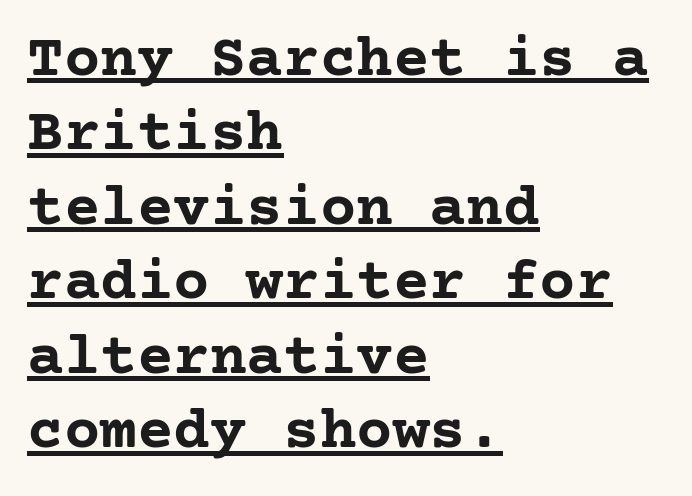
Does extra space separate the letters? No, they use regular spacing. Weight: bold. Posture: upright roman. Are there feet on the stems? There are — it's a serif. Looks like someone drew a line under every word here. Typeset ragged right — the left edge is the straight one.
